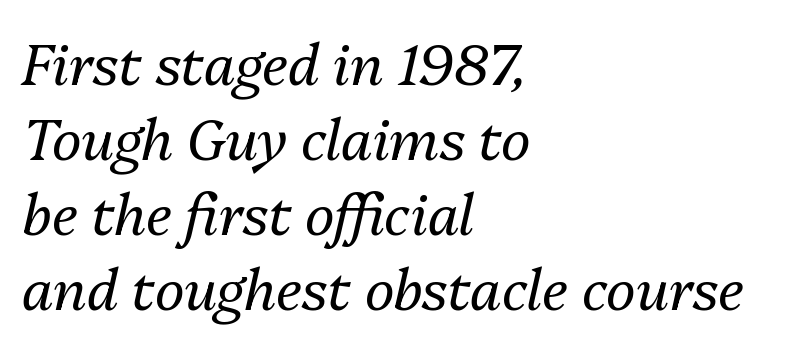
{"italic": "yes", "lean": "right", "slant_degrees": 13, "bold": "no", "weight": "regular", "width": "normal", "stroke_contrast": "medium", "x_height": "medium", "monospaced": "no", "underline": "no", "align": "left", "line_spacing": "normal", "line_spacing_ratio": 1.34, "letter_spacing": "normal", "letter_spacing_em": 0.0, "glyph_px": 56}
